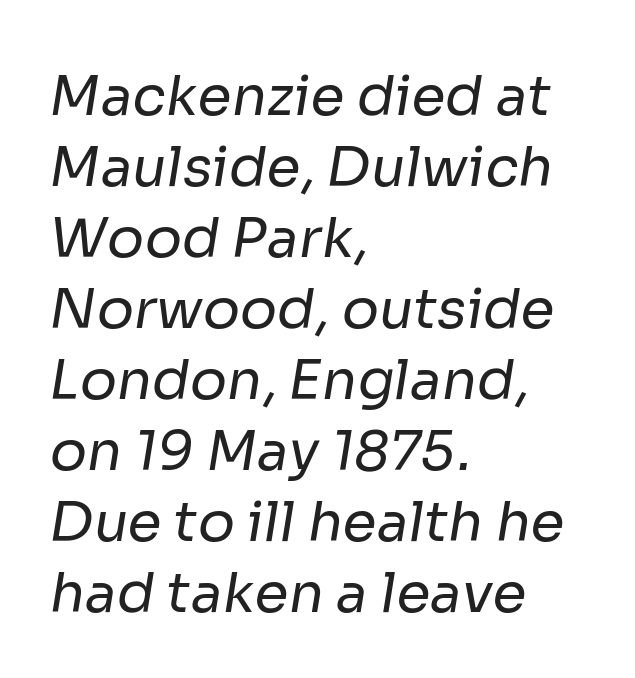
The image shows 55 px regular-weight sans-serif type; set left-aligned, normal line spacing (1.29x), normal letter spacing, not underlined; low stroke contrast and a medium x-height.
